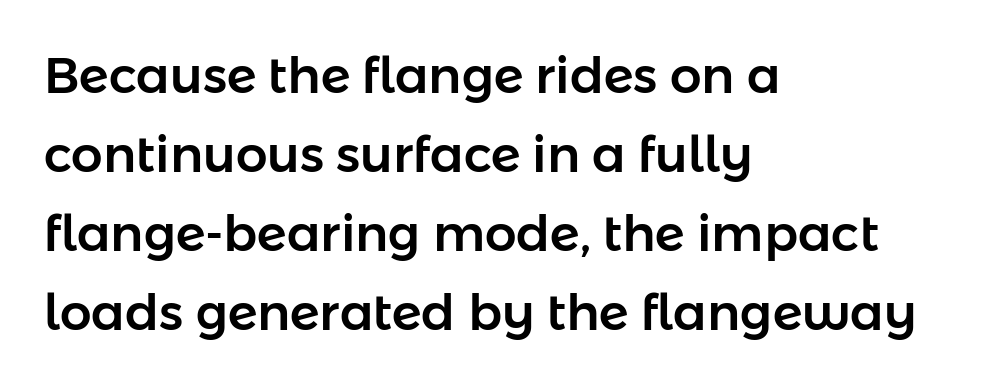
The image shows 50 px sans-serif type, upright; set left-aligned, normal line spacing (1.58x), normal letter spacing, not underlined; low stroke contrast and a medium x-height.
